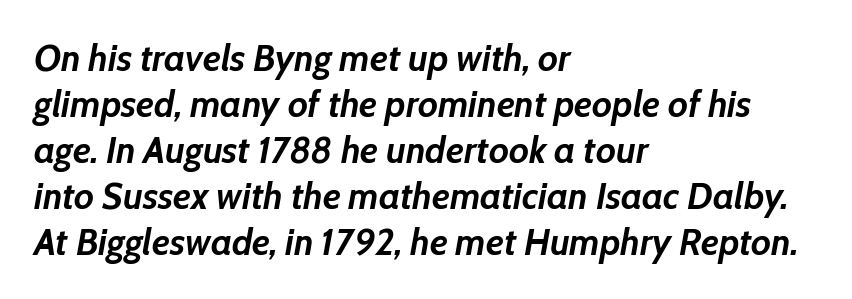
The strokes are fattened all the way to bold. Would a proofreader flag this as italicized? Yes. These lines are rendered in a variable-pitch font. The gap between lines stays unmarked. The letters sit at their default tracking, neither squeezed nor spread. The setting favours the left margin, as ordinary paragraphs usually do.
